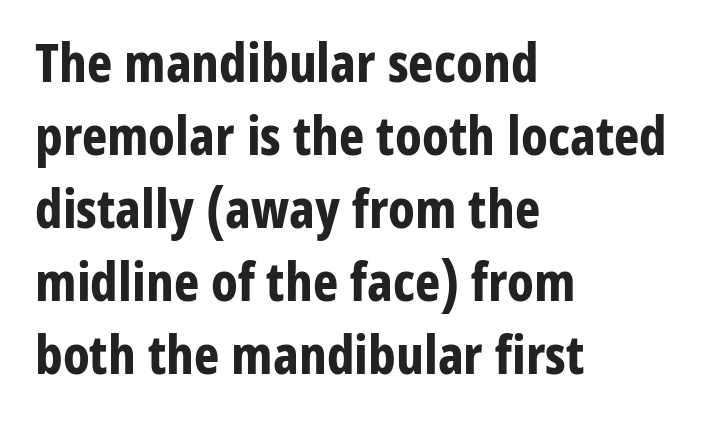
The image shows 54 px bold, condensed sans-serif type, upright; set left-aligned, normal line spacing (1.35x), normal letter spacing, not underlined; low stroke contrast and a medium x-height.
